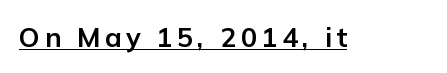
Q: Is the text bold? A: Yes.
Q: Is the text italic (slanted)? A: No, it is upright.
Q: Is the text underlined? A: Yes.
